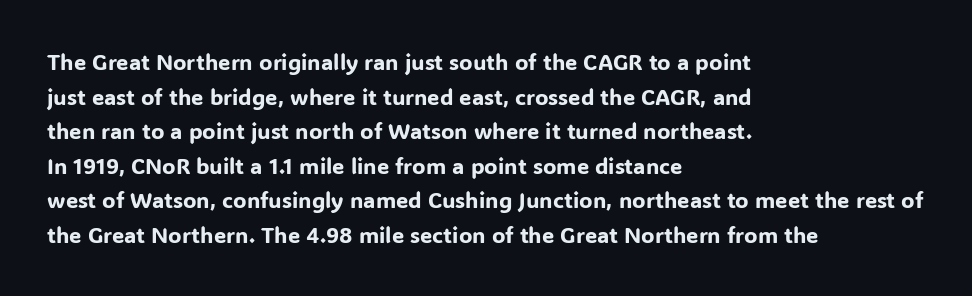
The image shows 22 px text type, upright; set left-aligned, normal line spacing (1.57x), normal letter spacing, not underlined.
